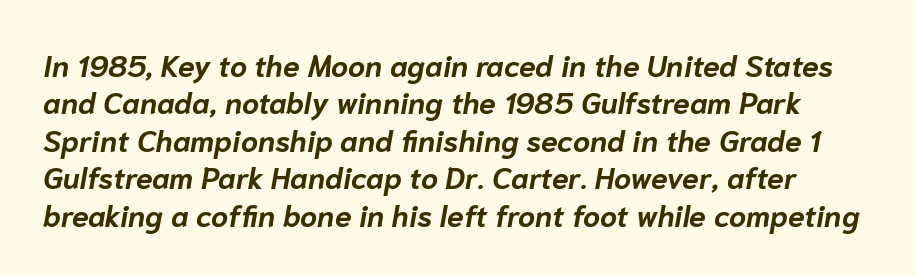
{"italic": "yes", "lean": "right", "slant_degrees": 10, "bold": "yes", "weight": "bold", "width": "normal", "stroke_contrast": "low", "x_height": "medium", "monospaced": "no", "underline": "no", "line_spacing": "normal", "line_spacing_ratio": 1.25, "letter_spacing": "normal", "letter_spacing_em": 0.0, "glyph_px": 30}
